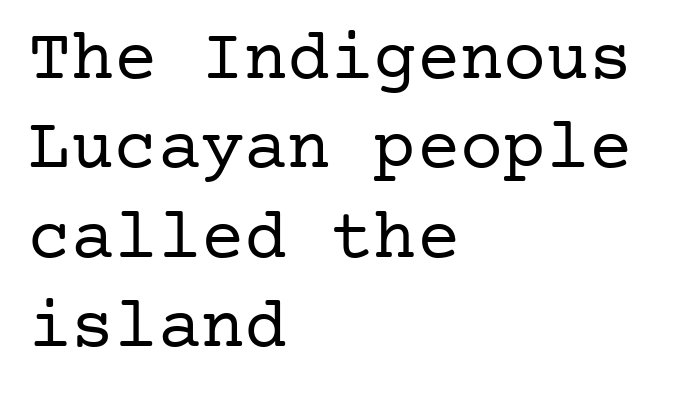
The image shows 72 px regular-weight serif type, upright; set left-aligned, line spacing 1.24x, normal letter spacing, not underlined; low stroke contrast and a medium x-height.
